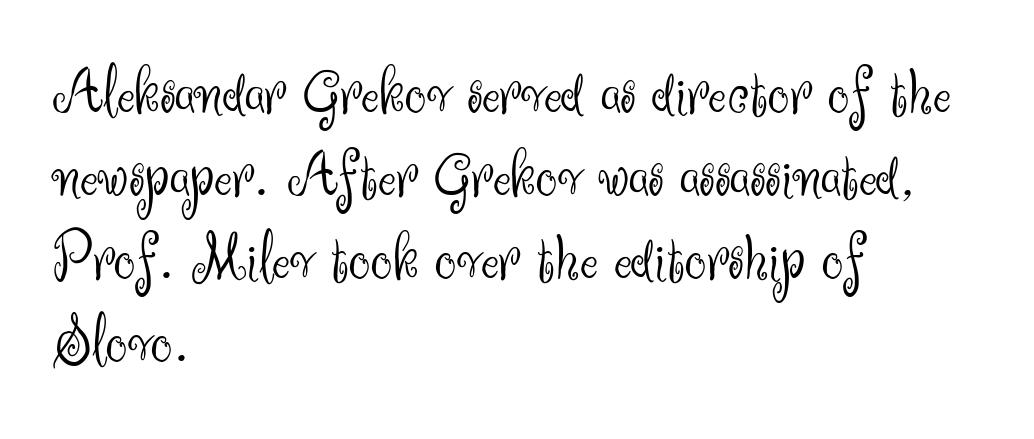
{"serif": "no", "italic": "no", "bold": "no", "weight": "light", "width": "normal", "stroke_contrast": "medium", "x_height": "small", "monospaced": "no", "underline": "no", "align": "left", "line_spacing_ratio": 1.22, "letter_spacing": "normal", "letter_spacing_em": 0.0, "glyph_px": 68}
